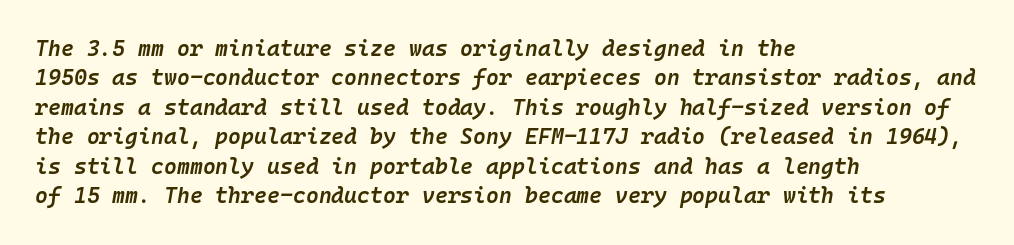
The image shows 22 px text type, italic (leaning right); set left-aligned, normal line spacing (1.34x), normal letter spacing, not underlined.
